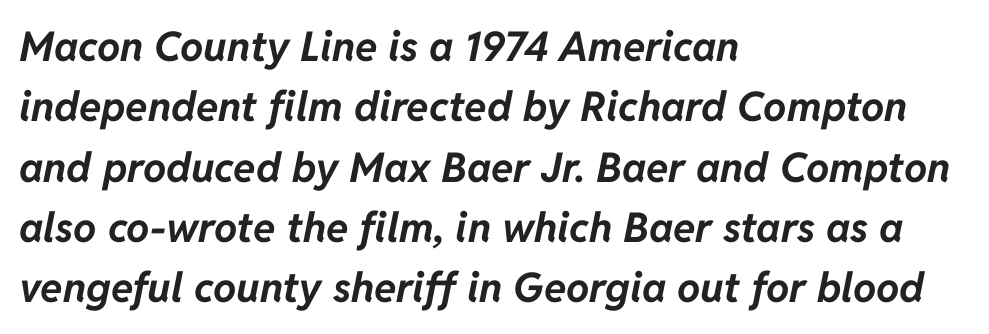
The image shows 41 px bold type, italic (leaning right); set left-aligned, normal line spacing (1.47x), normal letter spacing, not underlined; low stroke contrast and a medium x-height.
